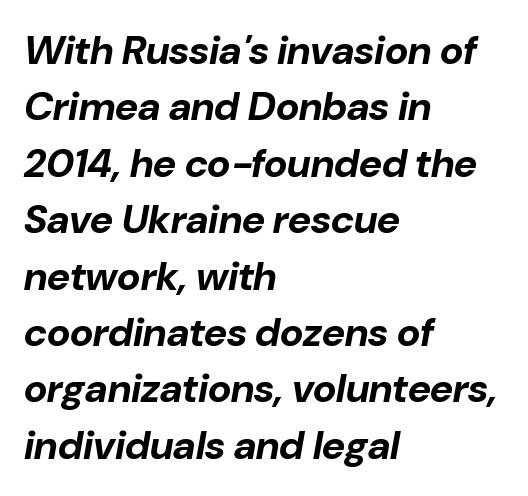
{"italic": "yes", "lean": "right", "slant_degrees": 10, "bold": "yes", "weight": "bold", "width": "normal", "stroke_contrast": "low", "x_height": "medium", "monospaced": "no", "underline": "no", "align": "left", "line_spacing": "normal", "line_spacing_ratio": 1.41, "letter_spacing": "normal", "letter_spacing_em": 0.0, "glyph_px": 40}
